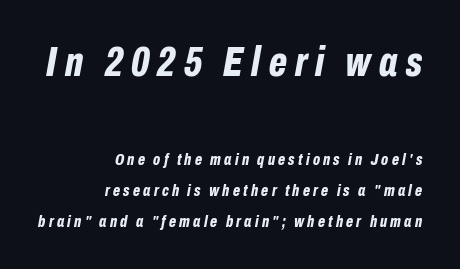
The image shows 43 px bold, condensed type, italic (leaning right); set right-aligned, line spacing 1.81x, not underlined; the first (top) block is 2.53x larger; low stroke contrast and a medium x-height.
